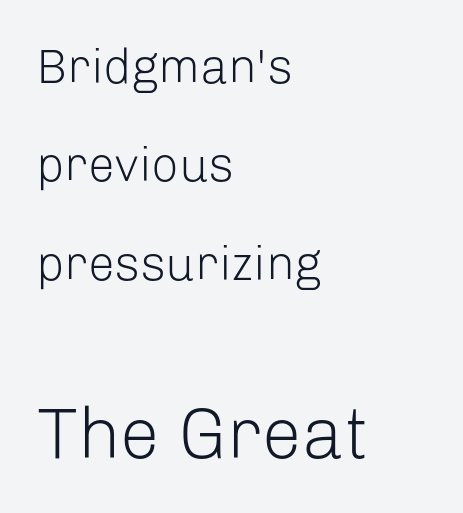
Q: Is the text bold? A: No.
Q: Is the text italic (slanted)? A: No, it is upright.
Q: Is the typeface a serif or a sans-serif typeface? A: Sans-serif.
Q: Is the text underlined? A: No.
Q: How is the paragraph aligned? A: Left-aligned.
Q: Is the spacing between letters normal or unusually wide? A: Normal.
Q: Is the spacing between lines tight, normal or loose? A: Loose.
Q: Which block of text is set in a larger size, the first (top) or the second (bottom)? A: The second (bottom) one.
Q: Width (condensed, normal, or wide)? A: Normal.
Q: Stroke contrast? A: Low.
Q: x-height? A: Medium.
Q: Monospaced? A: No.
